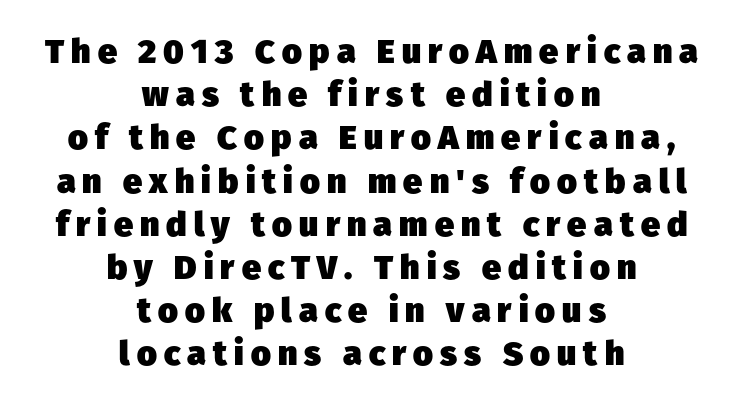
{"serif": "no", "bold": "yes", "weight": "heavy", "width": "normal", "stroke_contrast": "low", "x_height": "medium", "monospaced": "no", "underline": "no", "align": "center", "line_spacing": "normal", "line_spacing_ratio": 1.27, "letter_spacing": "wide", "letter_spacing_em": 0.21, "glyph_px": 34}
